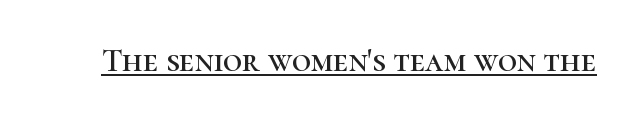
{"serif": "yes", "italic": "no", "width": "normal", "stroke_contrast": "high", "x_height": "medium", "monospaced": "no", "underline": "yes", "letter_spacing": "normal", "letter_spacing_em": 0.0, "glyph_px": 33}
